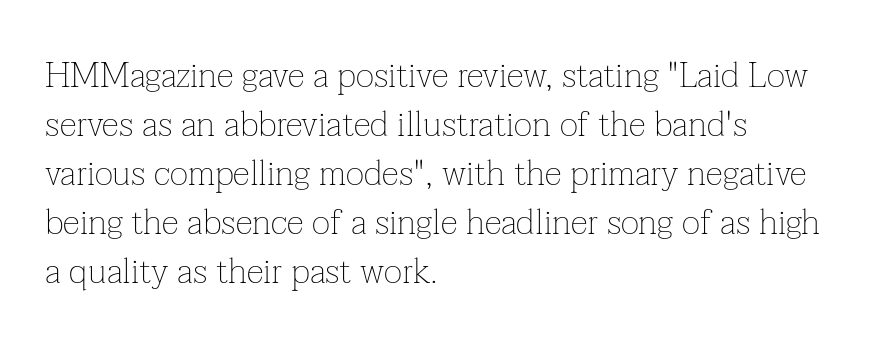
The image shows 35 px thin serif type, upright; set left-aligned, normal line spacing (1.4x), normal letter spacing, not underlined; low stroke contrast and a medium x-height.
